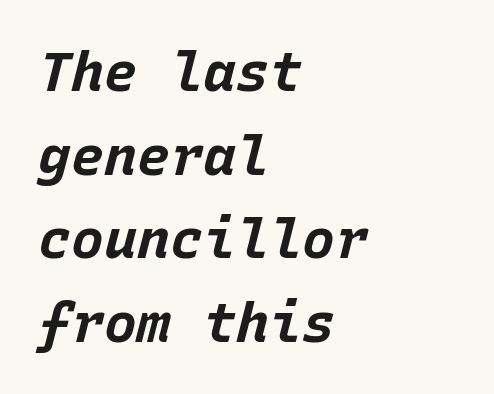
Heavy, bold letterforms. Line starts are locked; line ends wander. The line texture is even and compact thanks to regular tracking. One glance says typical: line gaps are just what's usual. The passage shown is typed in a monospace face where columns stay perfectly aligned. The letters are slanted; this is an italic face.
